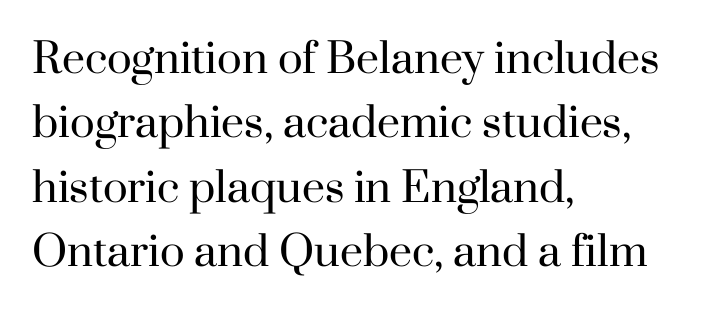
The image shows 41 px regular-weight serif type, upright; set left-aligned, normal line spacing (1.57x), normal letter spacing, not underlined; high stroke contrast and a small x-height.
